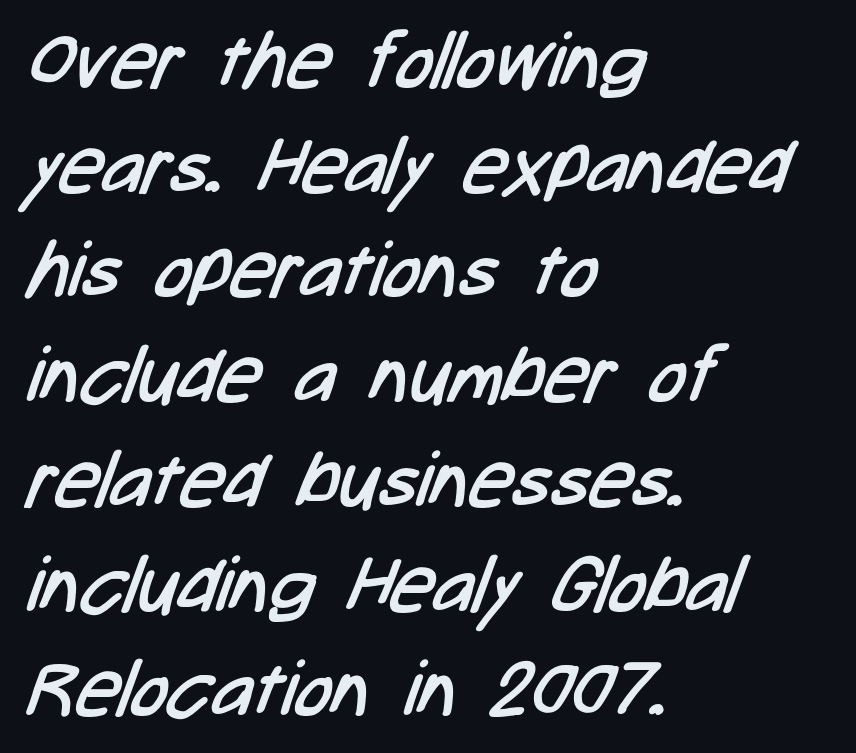
Q: Is the text bold? A: No.
Q: Is the typeface a serif or a sans-serif typeface? A: Sans-serif.
Q: Is the text underlined? A: No.
Q: How is the paragraph aligned? A: Left-aligned.
Q: Is the spacing between letters normal or unusually wide? A: Normal.
Q: Is the spacing between lines tight, normal or loose? A: Normal.
Q: Width (condensed, normal, or wide)? A: Condensed.
Q: Stroke contrast? A: Low.
Q: x-height? A: Medium.
Q: Monospaced? A: No.
